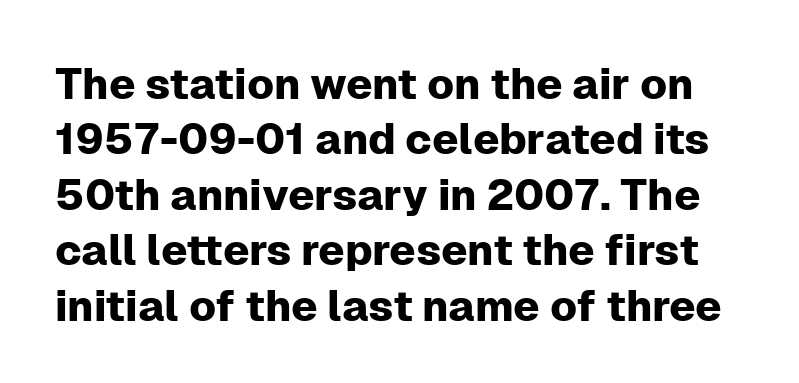
The image shows 43 px sans-serif type, upright; set normal line spacing (1.29x), normal letter spacing, not underlined; low stroke contrast and a medium x-height.
